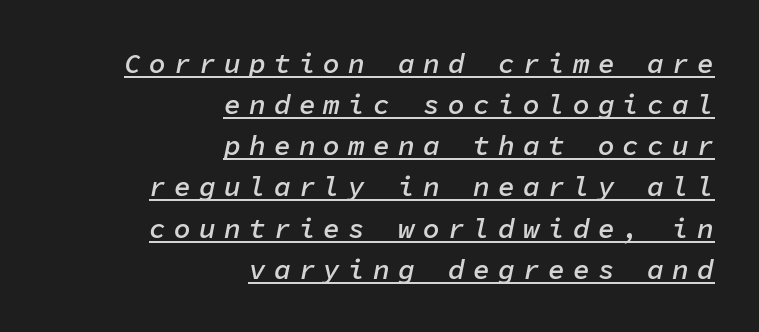
{"italic": "yes", "lean": "right", "slant_degrees": 11, "bold": "semi", "weight": "semibold", "width": "normal", "stroke_contrast": "low", "x_height": "medium", "monospaced": "yes", "underline": "yes", "align": "right", "line_spacing": "normal", "line_spacing_ratio": 1.47, "letter_spacing": "wide", "letter_spacing_em": 0.29, "glyph_px": 28}
